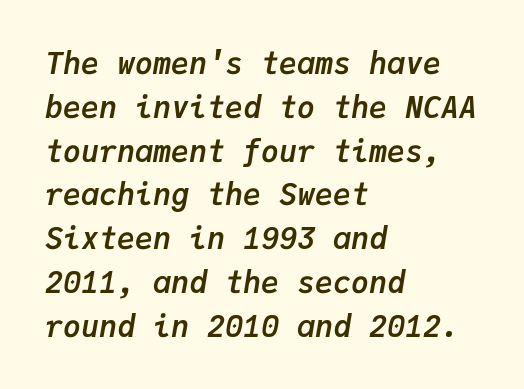
Beneath every word, the page is bare. Rendered with sloped, italic letterforms. Is the block centered? No — it sits flush against the left margin. The letters sit at their default tracking, neither squeezed nor spread.
